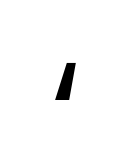
Q: Is the text bold? A: Yes.
Q: Is the text italic (slanted)? A: No, it is upright.
Q: Is the typeface a serif or a sans-serif typeface? A: Sans-serif.
Q: Is the text underlined? A: No.
Q: Is the spacing between letters normal or unusually wide? A: Unusually wide.
Q: Width (condensed, normal, or wide)? A: Wide.
Q: Stroke contrast? A: Low.
Q: x-height? A: Medium.
Q: Monospaced? A: No.
